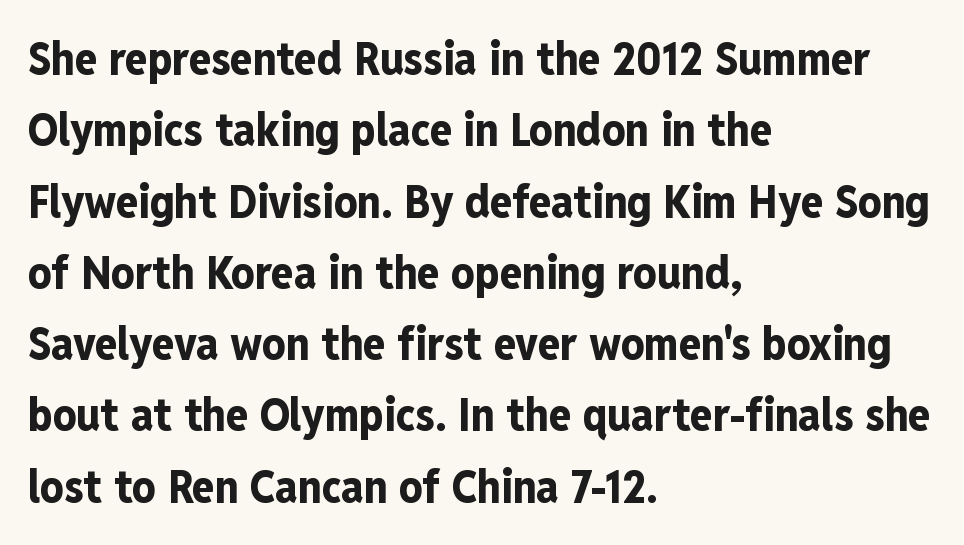
{"serif": "no", "italic": "no", "bold": "yes", "weight": "bold", "width": "condensed", "stroke_contrast": "low", "x_height": "medium", "monospaced": "no", "underline": "no", "align": "left", "line_spacing": "normal", "line_spacing_ratio": 1.55, "letter_spacing": "normal", "letter_spacing_em": 0.0, "glyph_px": 46}
